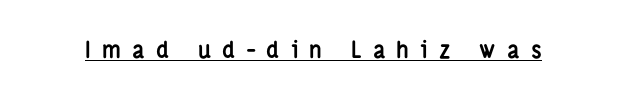
Q: Is the text bold? A: Yes.
Q: Is the text italic (slanted)? A: No, it is upright.
Q: Is the text underlined? A: Yes.
Q: Is the spacing between letters normal or unusually wide? A: Unusually wide.
